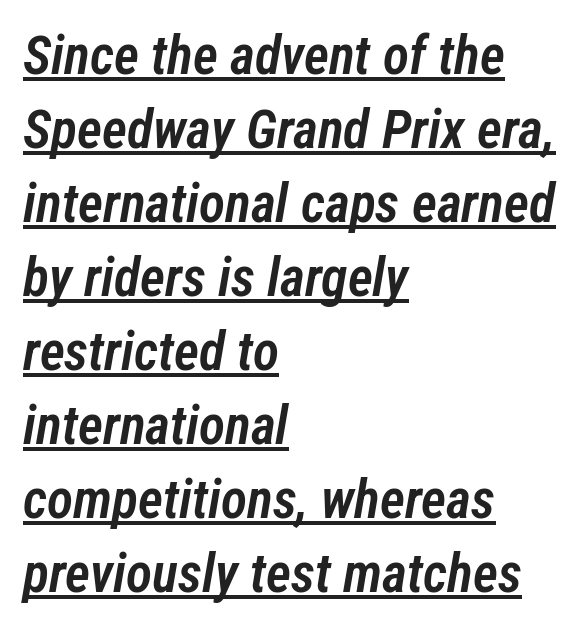
Q: Is the text bold? A: Semi-bold.
Q: Is the text italic (slanted)? A: Yes, it leans right by about 12 degrees.
Q: Is the text underlined? A: Yes.
Q: How is the paragraph aligned? A: Left-aligned.
Q: Is the spacing between letters normal or unusually wide? A: Normal.
Q: Is the spacing between lines tight, normal or loose? A: Normal.
Q: Width (condensed, normal, or wide)? A: Condensed.
Q: Stroke contrast? A: Low.
Q: x-height? A: Medium.
Q: Monospaced? A: No.
